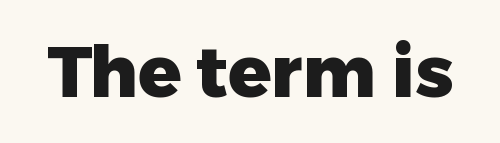
{"serif": "no", "italic": "no", "bold": "yes", "weight": "heavy", "width": "normal", "stroke_contrast": "low", "x_height": "medium", "monospaced": "no", "underline": "no", "letter_spacing": "normal", "letter_spacing_em": 0.0, "glyph_px": 71}
